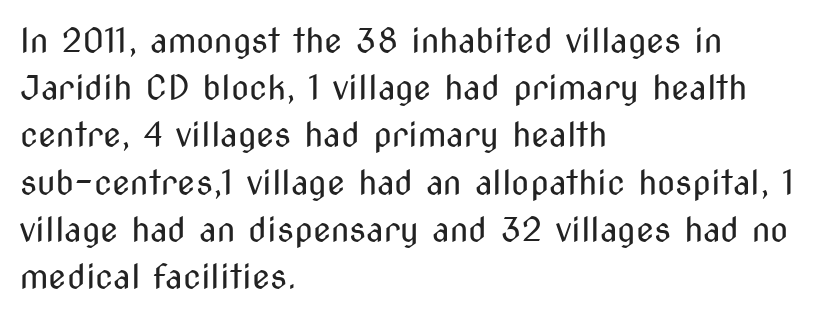
The image shows 33 px regular-weight, condensed sans-serif type, upright; set left-aligned, normal line spacing (1.43x), normal letter spacing, not underlined; medium stroke contrast and a medium x-height.
